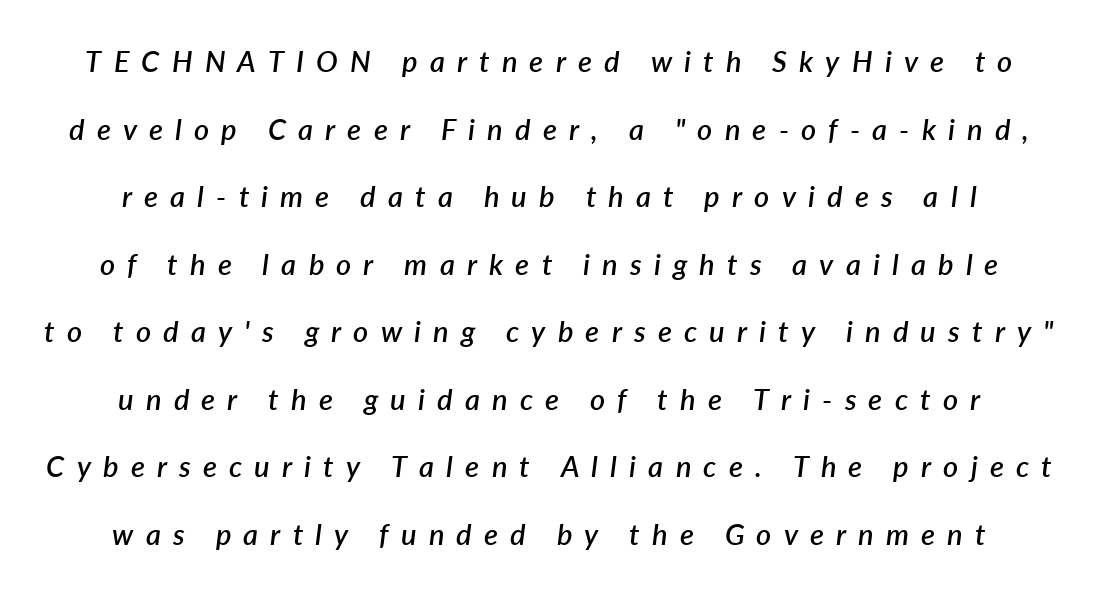
{"italic": "yes", "lean": "right", "slant_degrees": 7, "bold": "semi", "weight": "semibold", "width": "normal", "stroke_contrast": "low", "x_height": "medium", "monospaced": "no", "underline": "no", "line_spacing": "loose", "line_spacing_ratio": 2.33, "letter_spacing": "wide", "letter_spacing_em": 0.42, "glyph_px": 29}
